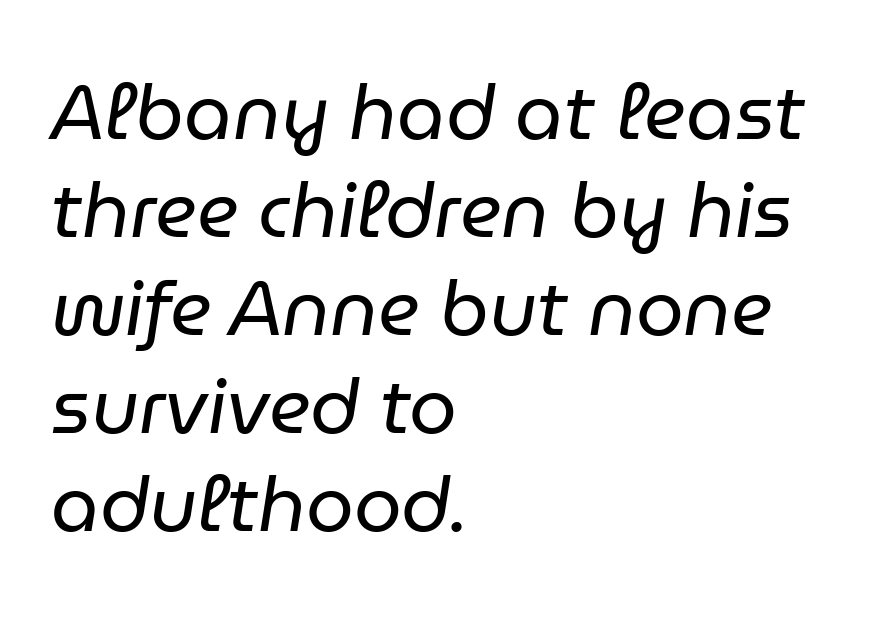
{"italic": "yes", "lean": "right", "slant_degrees": 9, "bold": "no", "weight": "regular", "width": "normal", "stroke_contrast": "low", "x_height": "medium", "monospaced": "no", "underline": "no", "align": "left", "line_spacing": "normal", "line_spacing_ratio": 1.29, "letter_spacing": "normal", "letter_spacing_em": 0.0, "glyph_px": 76}
